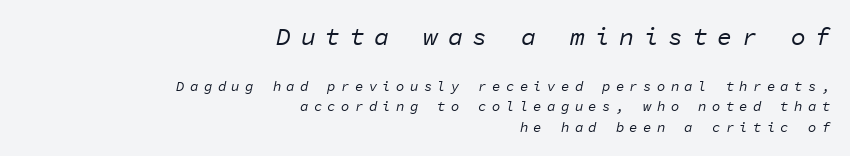
{"italic": "yes", "lean": "right", "slant_degrees": 11, "bold": "no", "underline": "no", "align": "right", "line_spacing": "normal", "line_spacing_ratio": 1.47, "letter_spacing": "wide", "letter_spacing_em": 0.38, "larger_block": "first", "size_ratio": 1.79, "glyph_px": 25}
